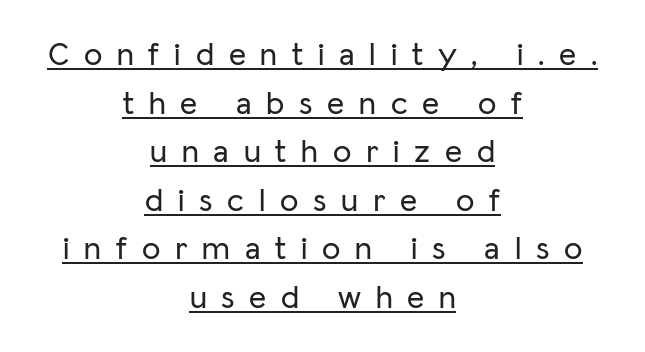
The image shows 33 px sans-serif type, upright; set centered, normal line spacing (1.47x), unusually wide letter spacing (+0.45 em), underlined; low stroke contrast and a medium x-height.
